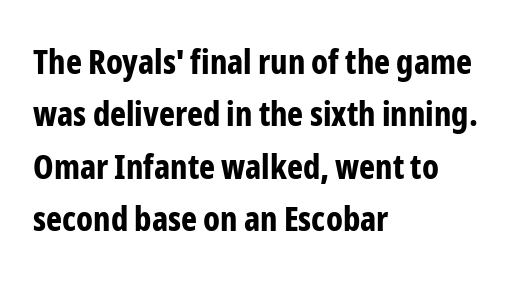
Its strokes are broad and dark, the hallmark of bold type. Leftover space on each line is placed entirely after the last word. Note the varied advance widths — an 'i' is clearly narrower than an 'm'. The gaps between neighbouring characters are ordinary and unremarkable.
